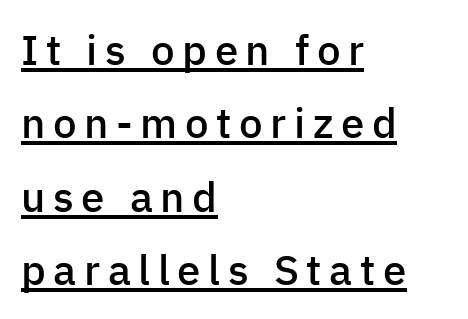
Q: Is the text bold? A: Semi-bold.
Q: Is the text italic (slanted)? A: No, it is upright.
Q: Is the typeface a serif or a sans-serif typeface? A: Sans-serif.
Q: Is the text underlined? A: Yes.
Q: How is the paragraph aligned? A: Left-aligned.
Q: Width (condensed, normal, or wide)? A: Normal.
Q: Stroke contrast? A: Low.
Q: x-height? A: Medium.
Q: Monospaced? A: No.
